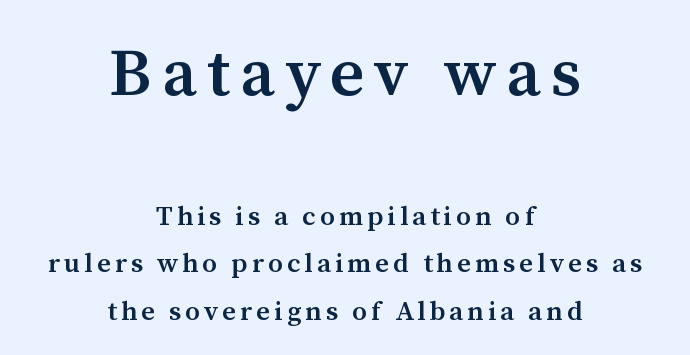
Decoration check: the copy has no underline. Horizontally, the lines are justified to the midpoint only. A serif font was chosen for this passage. The glyphs have the mass of a demibold cut, below bold. The face used here is proportionally spaced, like ordinary book or web type.
